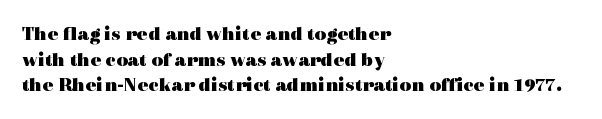
Q: Is the text bold? A: Yes.
Q: Is the text italic (slanted)? A: No, it is upright.
Q: Is the text underlined? A: No.
Q: How is the paragraph aligned? A: Left-aligned.
Q: Is the spacing between letters normal or unusually wide? A: Normal.
Q: Is the spacing between lines tight, normal or loose? A: Normal.
